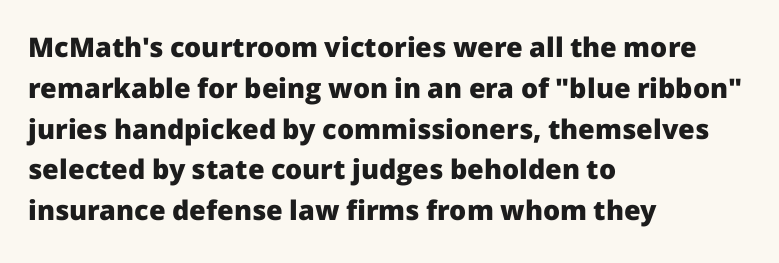
{"italic": "no", "bold": "yes", "underline": "no", "align": "left", "line_spacing": "normal", "line_spacing_ratio": 1.51, "letter_spacing": "normal", "letter_spacing_em": 0.0, "glyph_px": 27}
